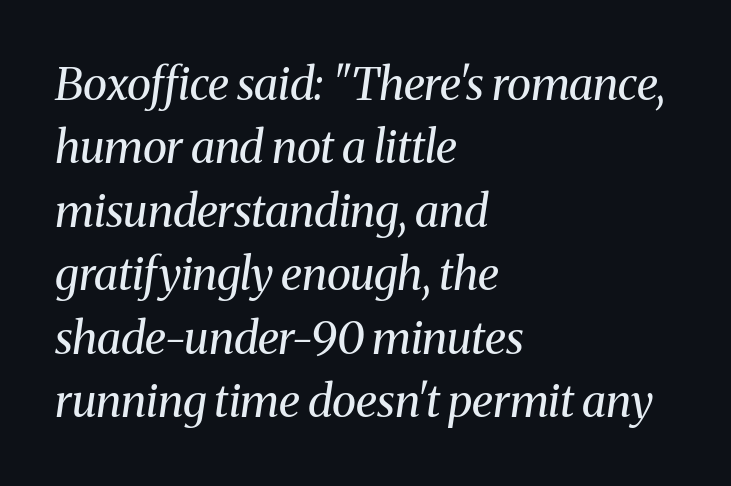
The image shows 45 px regular-weight serif type, italic (leaning right); set left-aligned, normal line spacing (1.41x), normal letter spacing, not underlined; medium stroke contrast and a medium x-height.
